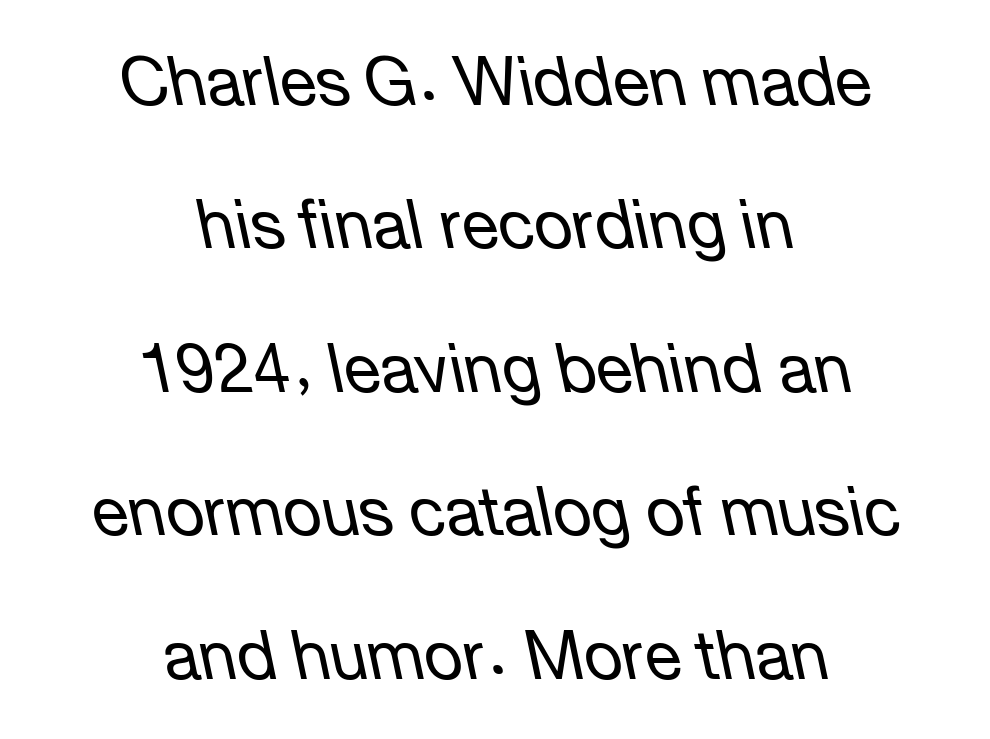
Q: Is the text bold? A: No.
Q: Is the text italic (slanted)? A: Yes, it leans left by about 12 degrees.
Q: Is the text underlined? A: No.
Q: How is the paragraph aligned? A: Centered.
Q: Is the spacing between letters normal or unusually wide? A: Normal.
Q: Is the spacing between lines tight, normal or loose? A: Loose.
Q: Width (condensed, normal, or wide)? A: Normal.
Q: Stroke contrast? A: Low.
Q: x-height? A: Medium.
Q: Monospaced? A: No.
